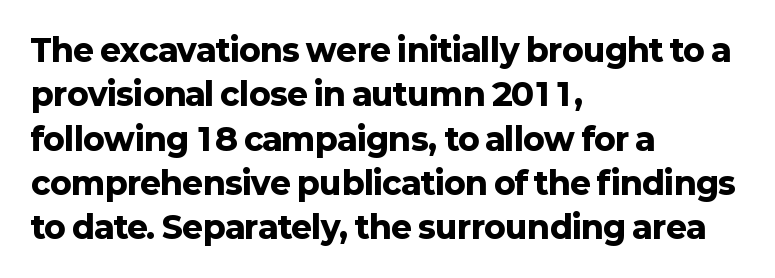
The image shows 31 px heavy sans-serif type, upright; set left-aligned, normal line spacing (1.43x), normal letter spacing, not underlined; low stroke contrast and a medium x-height.
